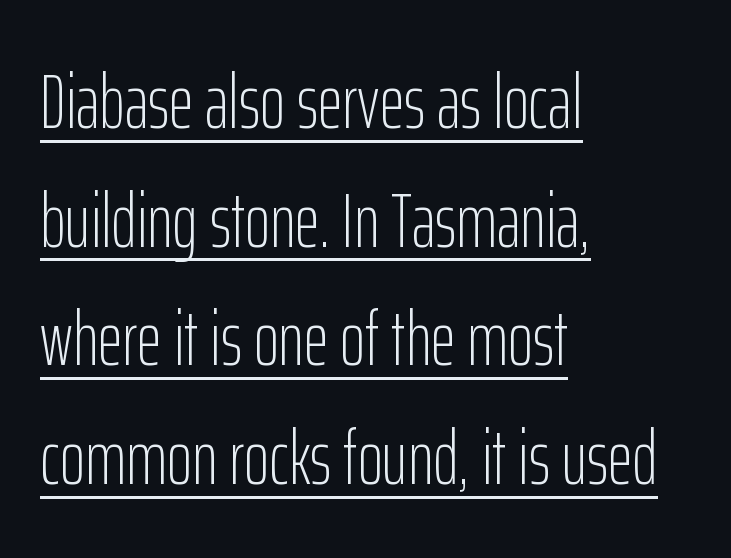
Q: Is the text bold? A: No.
Q: Is the text italic (slanted)? A: No, it is upright.
Q: Is the typeface a serif or a sans-serif typeface? A: Sans-serif.
Q: Is the text underlined? A: Yes.
Q: How is the paragraph aligned? A: Left-aligned.
Q: Is the spacing between letters normal or unusually wide? A: Normal.
Q: Is the spacing between lines tight, normal or loose? A: Normal.
Q: Width (condensed, normal, or wide)? A: Condensed.
Q: Stroke contrast? A: Low.
Q: x-height? A: Medium.
Q: Monospaced? A: No.
